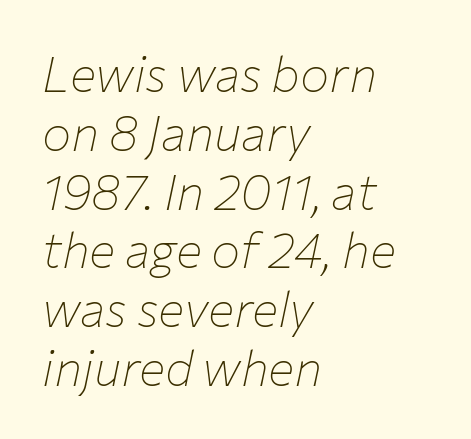
The glyphs look as if they've been sheared to an angle. Visually the block forms a straight wall on the left and a jagged coastline on the right. Is this a fixed-width face? No — the glyphs have proportional, varying widths. Nothing heavy about these letters — not bold at all.
